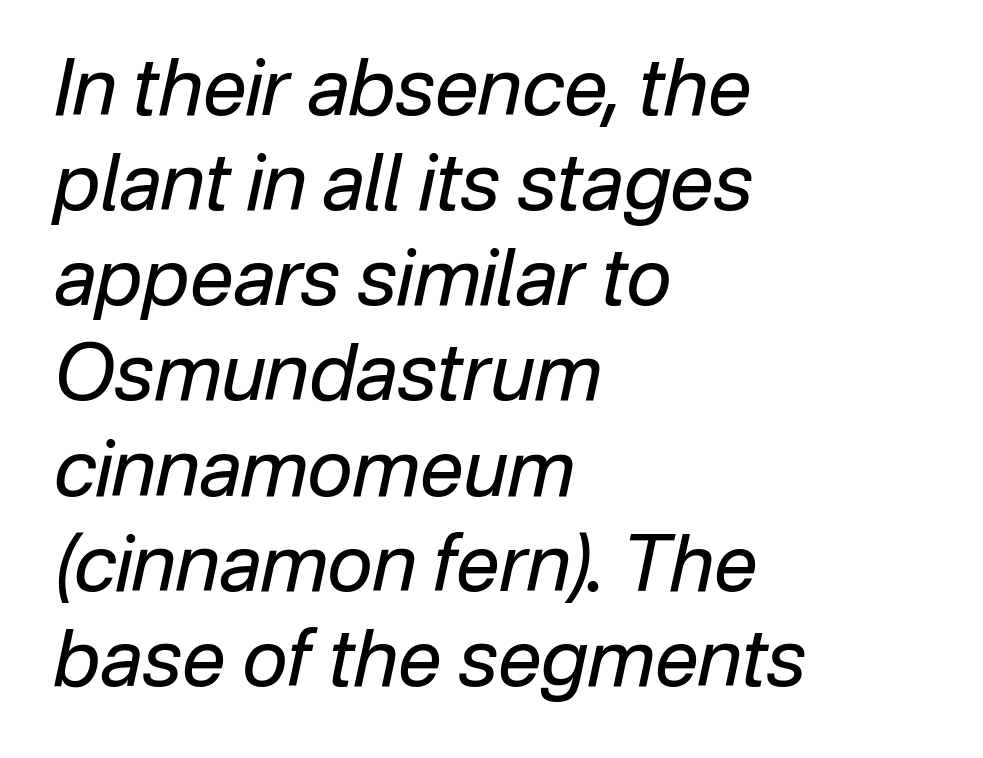
Q: Is the text bold? A: No.
Q: Is the text italic (slanted)? A: Yes, it leans right by about 12 degrees.
Q: Is the text underlined? A: No.
Q: How is the paragraph aligned? A: Left-aligned.
Q: Is the spacing between letters normal or unusually wide? A: Normal.
Q: Width (condensed, normal, or wide)? A: Normal.
Q: Stroke contrast? A: Low.
Q: x-height? A: Medium.
Q: Monospaced? A: No.
